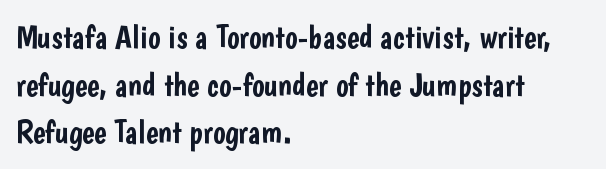
{"serif": "no", "italic": "no", "width": "condensed", "stroke_contrast": "low", "x_height": "medium", "monospaced": "no", "underline": "no", "align": "left", "line_spacing": "normal", "line_spacing_ratio": 1.44, "letter_spacing": "normal", "letter_spacing_em": 0.0, "glyph_px": 33}
